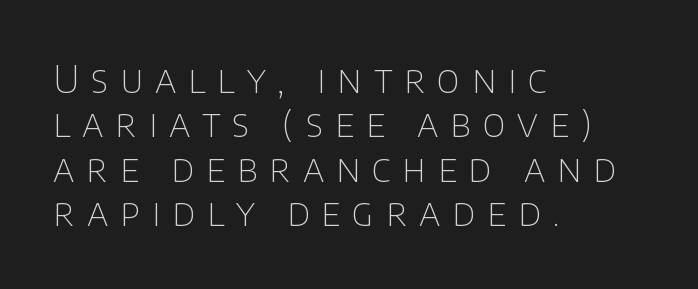
Tall strokes in this sample are plumb rather than angled. Character widths vary here, with narrow letters taking less room than wide ones. Regarding serifs, this sample does without them. The letters look calm and open, with moderate or lighter stems. A typesetter would call this heavily tracked-out type.
